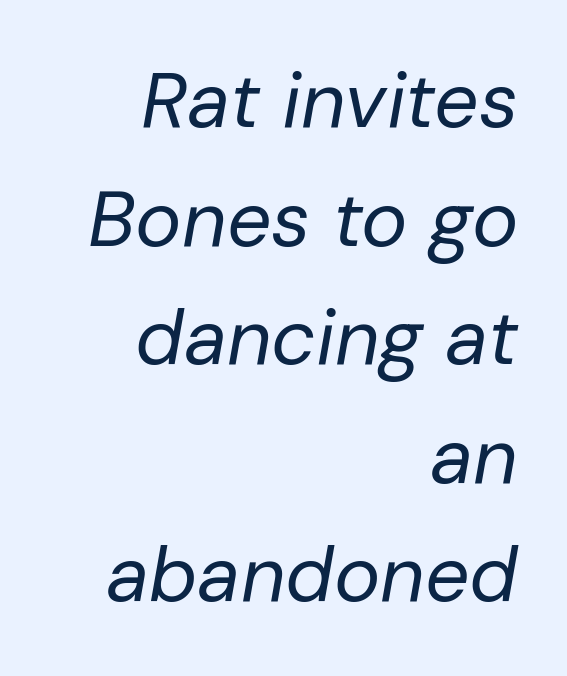
Descenders hang freely into open space. The rendering anchors every line to the right-hand side. Do the characters align in a grid? No, the font is proportional. Is the type heavy? It reads as light-to-regular instead. Does the leading feel generous? No, just average. Does the lettering tilt? It does — this is italic.
